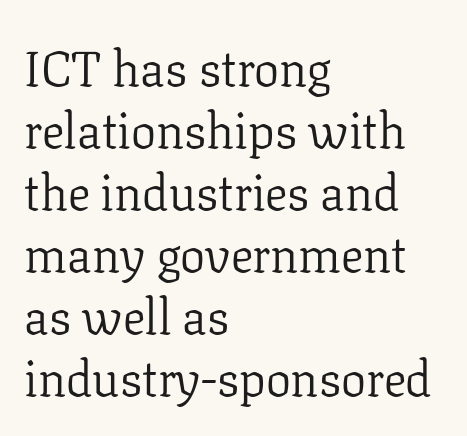
Q: Is the text bold? A: No.
Q: Is the text italic (slanted)? A: No, it is upright.
Q: Is the typeface a serif or a sans-serif typeface? A: Serif.
Q: Is the text underlined? A: No.
Q: How is the paragraph aligned? A: Left-aligned.
Q: Is the spacing between letters normal or unusually wide? A: Normal.
Q: Width (condensed, normal, or wide)? A: Normal.
Q: Stroke contrast? A: Low.
Q: x-height? A: Medium.
Q: Monospaced? A: No.
